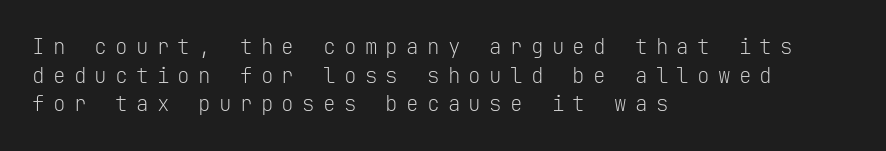
The image shows 21 px text type, upright; set left-aligned, normal line spacing (1.36x), unusually wide letter spacing (+0.39 em), not underlined.
